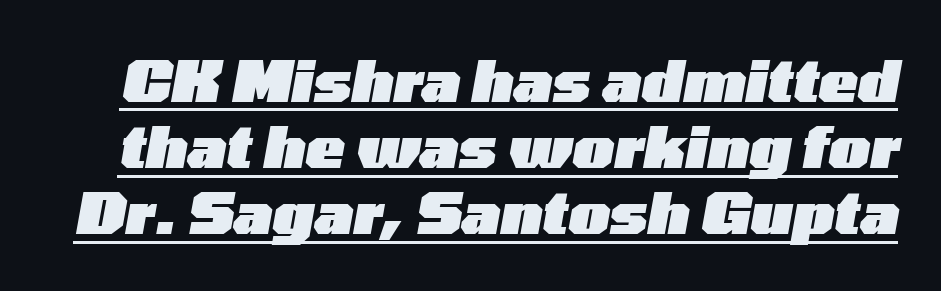
The image shows 58 px heavy, wide type, italic (leaning right); set tight line spacing (1.14x), normal letter spacing, underlined; low stroke contrast and a medium x-height.
